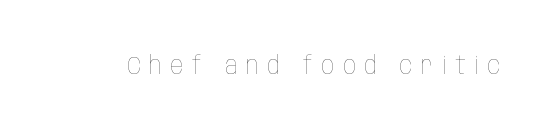
Q: Is the text bold? A: No.
Q: Is the text italic (slanted)? A: No, it is upright.
Q: Is the text underlined? A: No.
Q: Is the spacing between letters normal or unusually wide? A: Unusually wide.
